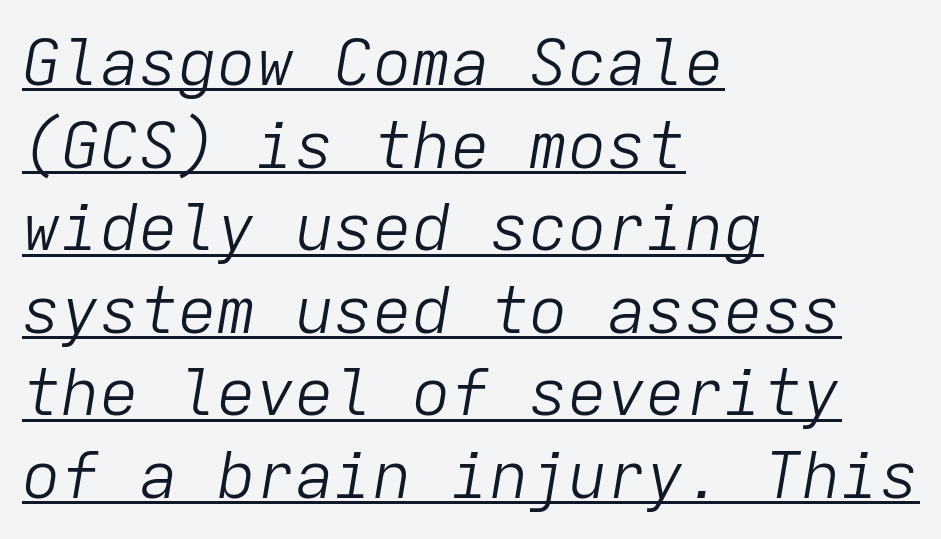
Q: Is the text bold? A: No.
Q: Is the text italic (slanted)? A: Yes, it leans right by about 9 degrees.
Q: Is the text underlined? A: Yes.
Q: How is the paragraph aligned? A: Left-aligned.
Q: Is the spacing between letters normal or unusually wide? A: Normal.
Q: Is the spacing between lines tight, normal or loose? A: Normal.
Q: Width (condensed, normal, or wide)? A: Normal.
Q: Stroke contrast? A: Low.
Q: x-height? A: Medium.
Q: Monospaced? A: Yes.
